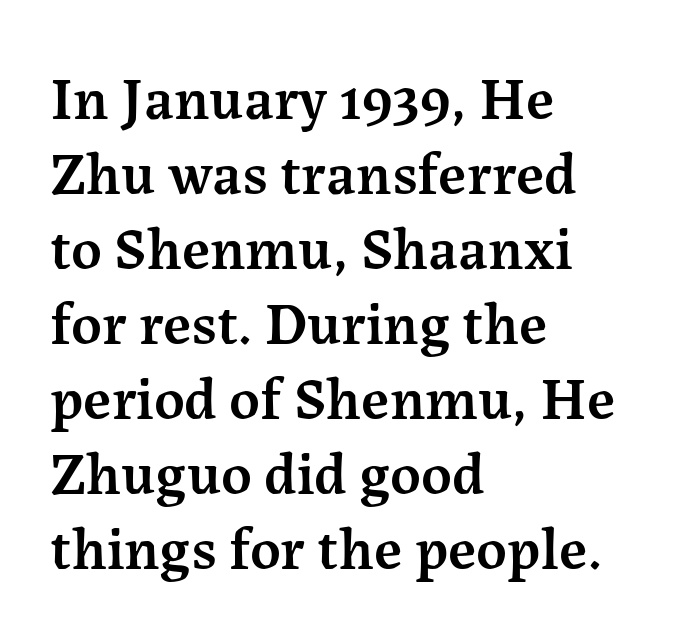
The image shows 60 px semibold serif type, upright; set left-aligned, normal line spacing (1.25x), normal letter spacing, not underlined; medium stroke contrast and a medium x-height.
